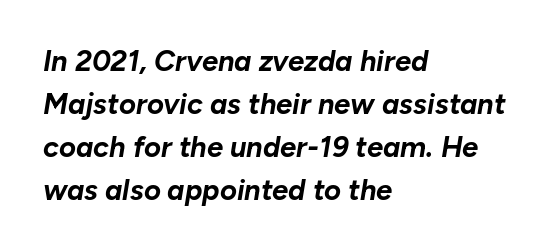
Letters rest on an invisible, unmarked baseline. The lines are quadded left. A normal amount of white space separates one row of letters from the next. A typesetter would call this proportional, since set widths differ per character. The axis of the letterforms is tilted away from vertical. Caption: bold face, heavy strokes.
